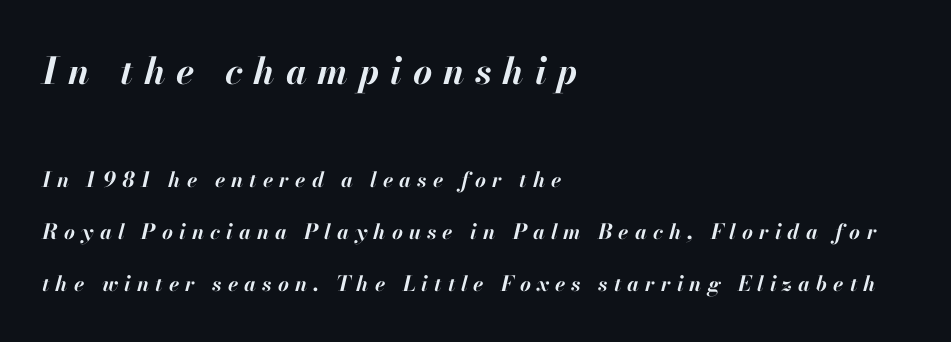
{"italic": "yes", "lean": "right", "slant_degrees": 13, "bold": "yes", "weight": "bold", "width": "normal", "stroke_contrast": "high", "x_height": "small", "monospaced": "no", "underline": "no", "align": "left", "line_spacing": "loose", "line_spacing_ratio": 2.47, "letter_spacing": "wide", "letter_spacing_em": 0.29, "larger_block": "first", "size_ratio": 1.76, "glyph_px": 37}
